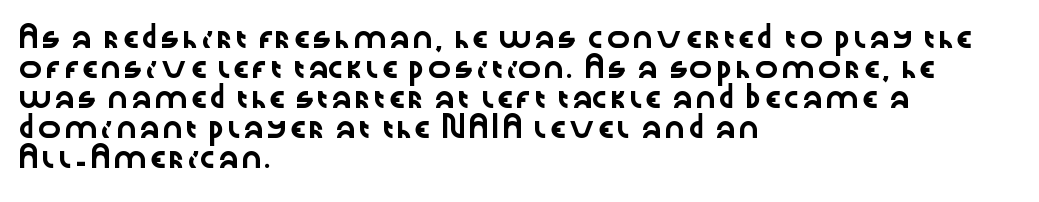
The image shows 20 px text type, upright; set left-aligned, normal line spacing (1.5x), normal letter spacing, not underlined.
